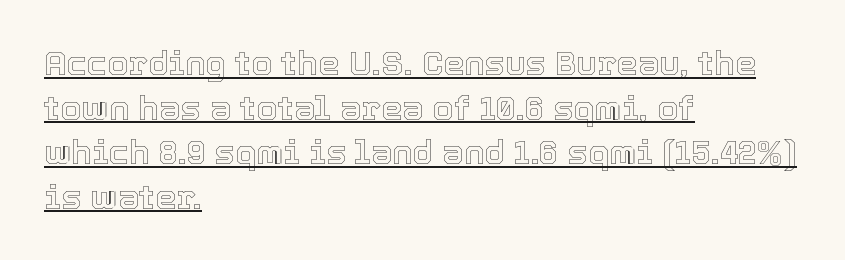
The image shows 34 px text type, upright; set left-aligned, normal line spacing (1.31x), normal letter spacing, underlined; a medium x-height.
